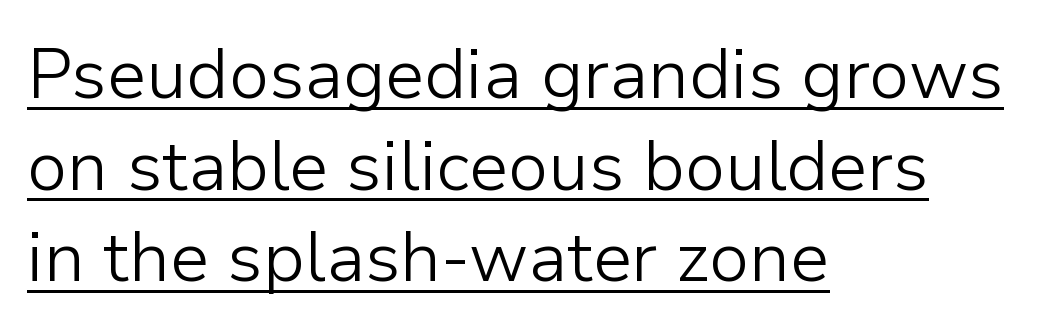
Tall strokes in this sample are plumb rather than angled. Each letter keeps its own natural width here, so spacing adapts to shape. Rows of type keep a routine distance in the vertical direction. The face used here appears with an underline applied.
